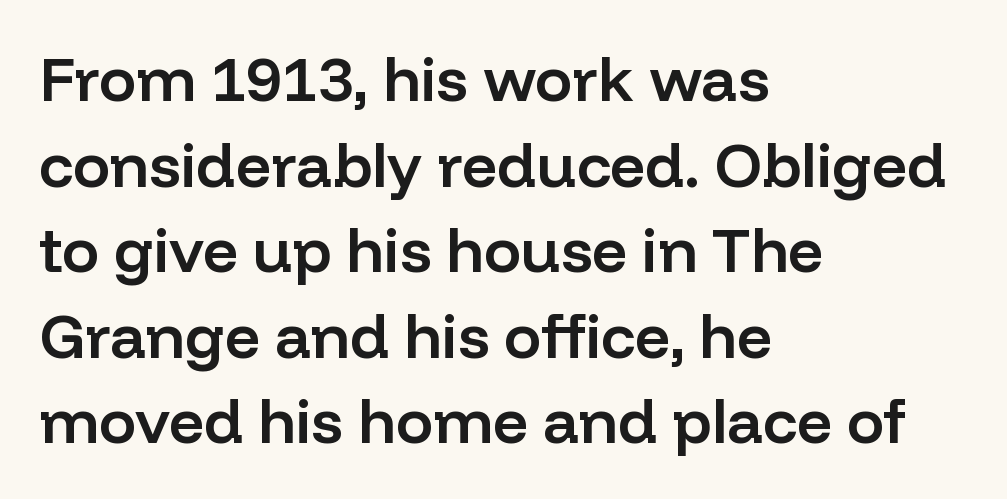
These lines keep a tight, regular rhythm from letter to letter. Posture: straight, roman, zero tilt. To sum up the face: it is a sans, with no serifs. The zone under the glyphs is completely vacant. Is this a fixed-width face? No — the glyphs have proportional, varying widths.
